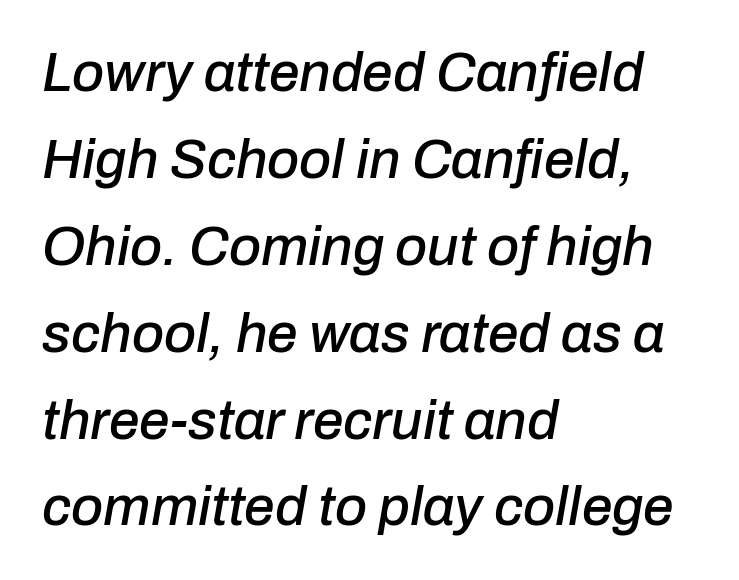
The image shows 55 px text type, italic (leaning right); set left-aligned, normal line spacing (1.58x), normal letter spacing, not underlined; low stroke contrast and a medium x-height.
